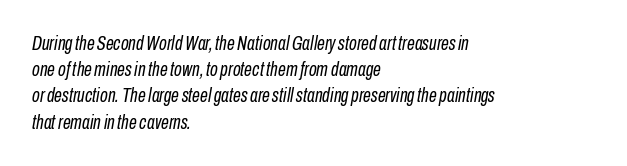
The image shows 20 px text type, italic (leaning right); set left-aligned, normal line spacing (1.31x), normal letter spacing, not underlined.
